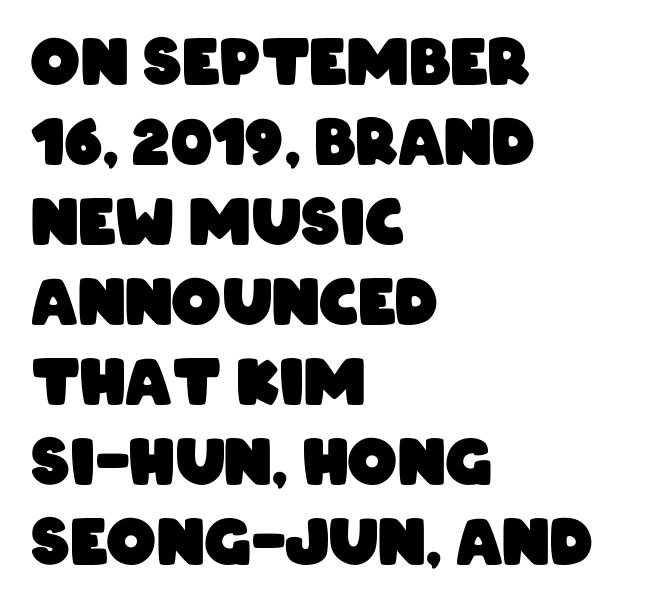
The image shows 62 px heavy, condensed sans-serif type; set left-aligned, normal line spacing (1.29x), normal letter spacing, not underlined; low stroke contrast and a large x-height.
